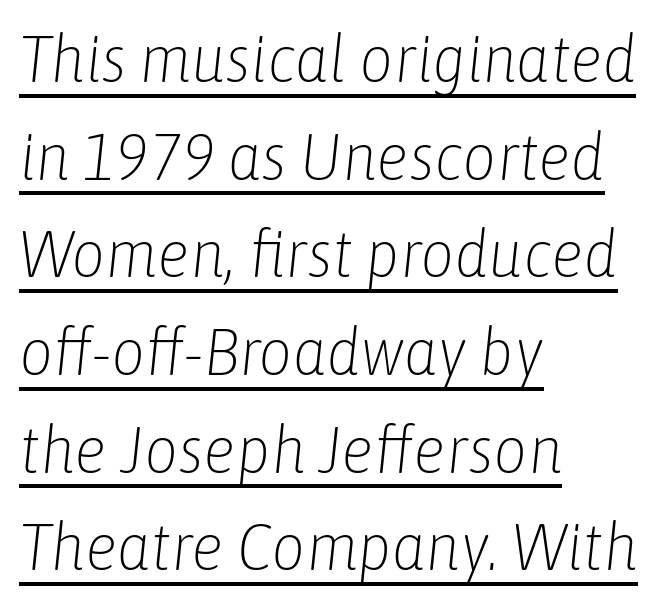
{"italic": "yes", "lean": "right", "slant_degrees": 6, "bold": "no", "weight": "light", "width": "condensed", "stroke_contrast": "low", "x_height": "medium", "monospaced": "no", "underline": "yes", "align": "left", "line_spacing": "normal", "line_spacing_ratio": 1.48, "letter_spacing": "normal", "letter_spacing_em": 0.0, "glyph_px": 66}
